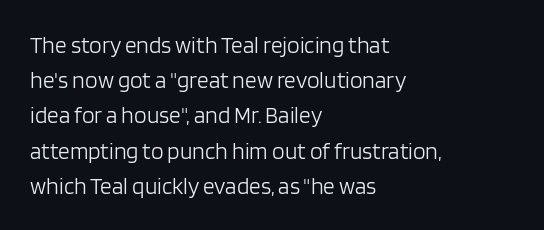
A typesetter would call this leading conventional body-copy spacing. Casual observation: everything's shoved over to the left. Counters stay open thanks to moderate or lighter strokes. The lettering stays uniformly vertical, giving the passage a roman look. No extra tracking has been applied to these lines. The gap between lines stays unmarked.
